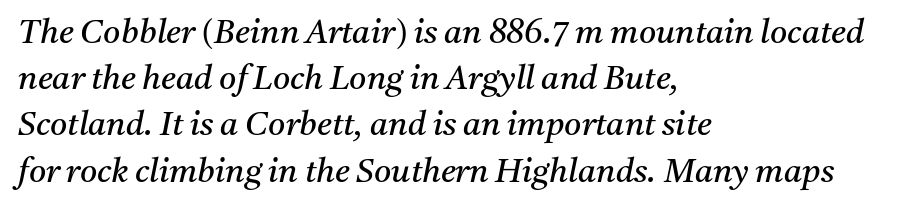
Italic: yes, the glyphs are oblique. Successive baselines arrive at the customary interval. The glyphs are unaccompanied by any horizontal stroke below them. The font is comparable to plain body text, perhaps lighter. The letterforms sit shoulder to shoulder at normal distance.
